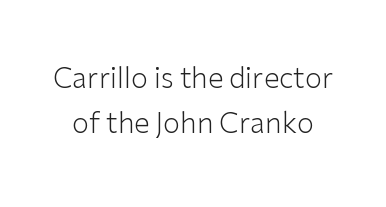
Default kerning and tracking; the words read as compact shapes. The gap between lines stays unmarked. Think of a printed novel: that variable character pitch is what you see here. A normal amount of white space separates one row of letters from the next. Look at the bottom of the vertical strokes: they stop flat, with no serifs. Heaviness? Minimal to ordinary, like unemphasized prose.
